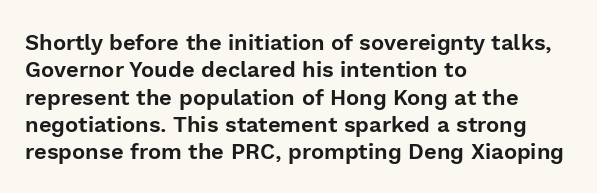
{"italic": "no", "underline": "no", "align": "left", "line_spacing_ratio": 1.24, "letter_spacing": "normal", "letter_spacing_em": 0.0, "glyph_px": 22}
